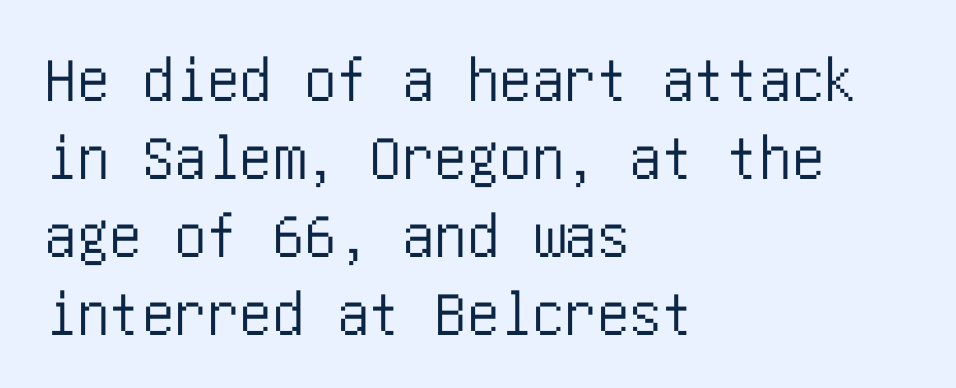
The image shows 65 px condensed sans-serif type, upright; set left-aligned, line spacing 1.2x, normal letter spacing, not underlined; low stroke contrast and a large x-height.
